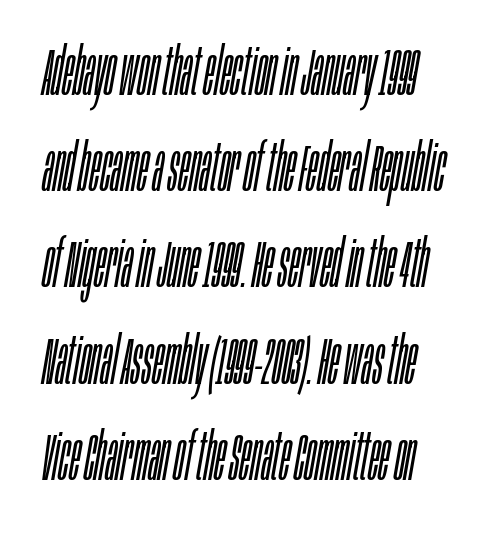
Q: Is the text bold? A: No.
Q: Is the text italic (slanted)? A: Yes, it leans right by about 10 degrees.
Q: Is the text underlined? A: No.
Q: Is the spacing between letters normal or unusually wide? A: Normal.
Q: Is the spacing between lines tight, normal or loose? A: Normal.
Q: Width (condensed, normal, or wide)? A: Condensed.
Q: Stroke contrast? A: Low.
Q: x-height? A: Large.
Q: Monospaced? A: No.
